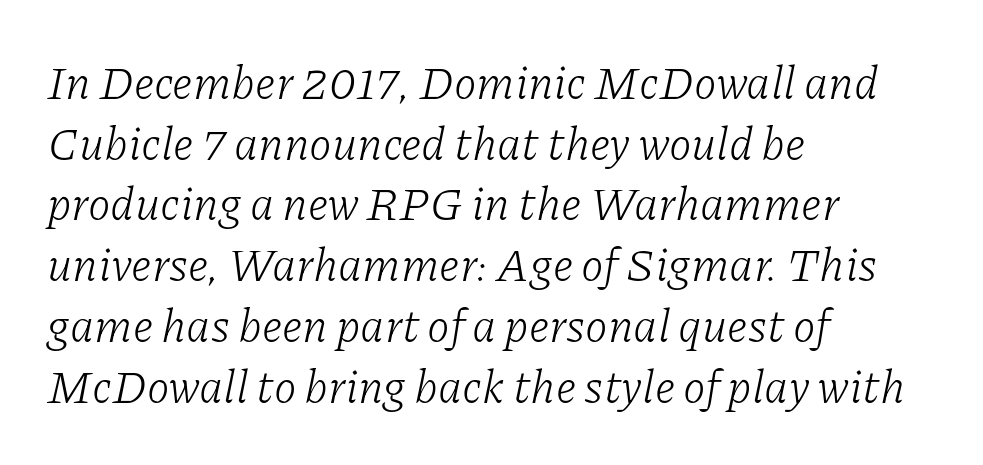
The image shows 46 px light serif type, italic (leaning right); set left-aligned, normal line spacing (1.32x), normal letter spacing, not underlined; low stroke contrast and a medium x-height.
